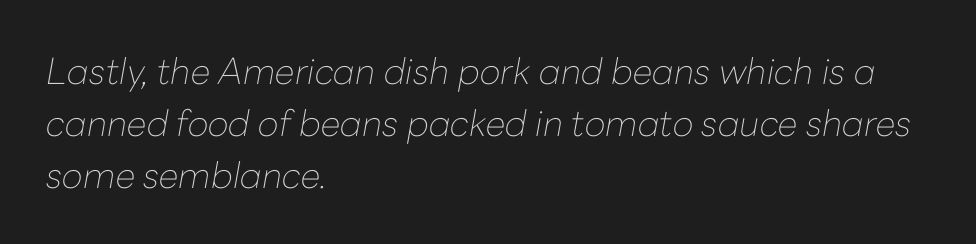
Q: Is the text bold? A: No.
Q: Is the text italic (slanted)? A: Yes, it leans right by about 10 degrees.
Q: Is the text underlined? A: No.
Q: How is the paragraph aligned? A: Left-aligned.
Q: Is the spacing between letters normal or unusually wide? A: Normal.
Q: Is the spacing between lines tight, normal or loose? A: Normal.
Q: Width (condensed, normal, or wide)? A: Normal.
Q: Stroke contrast? A: Low.
Q: x-height? A: Medium.
Q: Monospaced? A: No.
